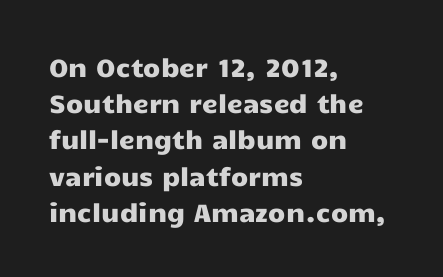
The image shows 25 px text type, upright; set left-aligned, normal line spacing (1.45x), normal letter spacing, not underlined.
